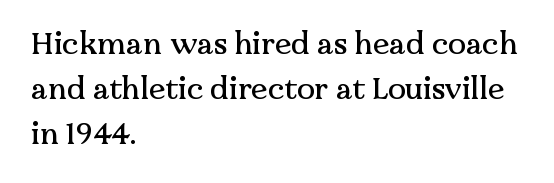
The image shows 30 px serif type, upright; set left-aligned, normal line spacing (1.5x), normal letter spacing, not underlined; medium stroke contrast and a medium x-height.
